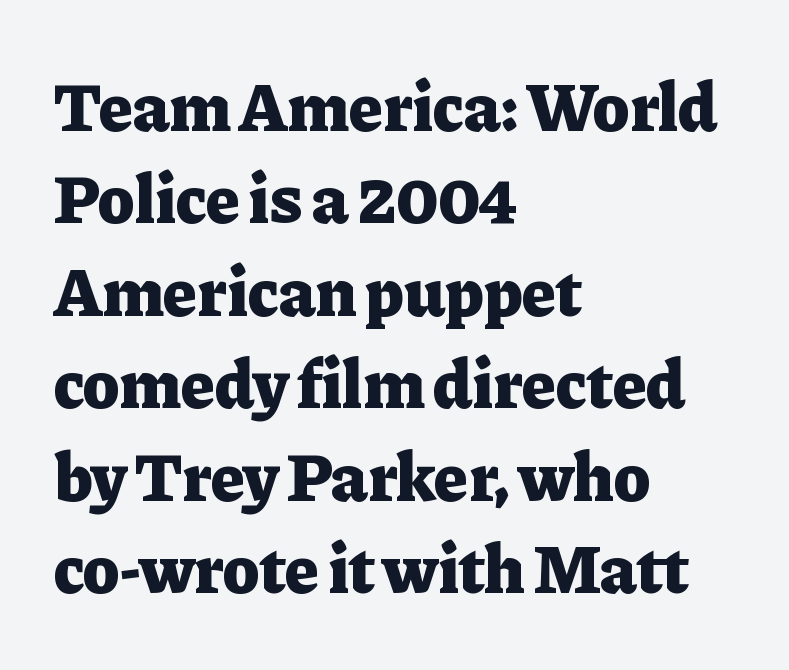
Q: Is the text bold? A: Yes.
Q: Is the text italic (slanted)? A: No, it is upright.
Q: Is the typeface a serif or a sans-serif typeface? A: Serif.
Q: Is the text underlined? A: No.
Q: How is the paragraph aligned? A: Left-aligned.
Q: Is the spacing between letters normal or unusually wide? A: Normal.
Q: Is the spacing between lines tight, normal or loose? A: Normal.
Q: Width (condensed, normal, or wide)? A: Normal.
Q: Stroke contrast? A: Low.
Q: x-height? A: Medium.
Q: Monospaced? A: No.
